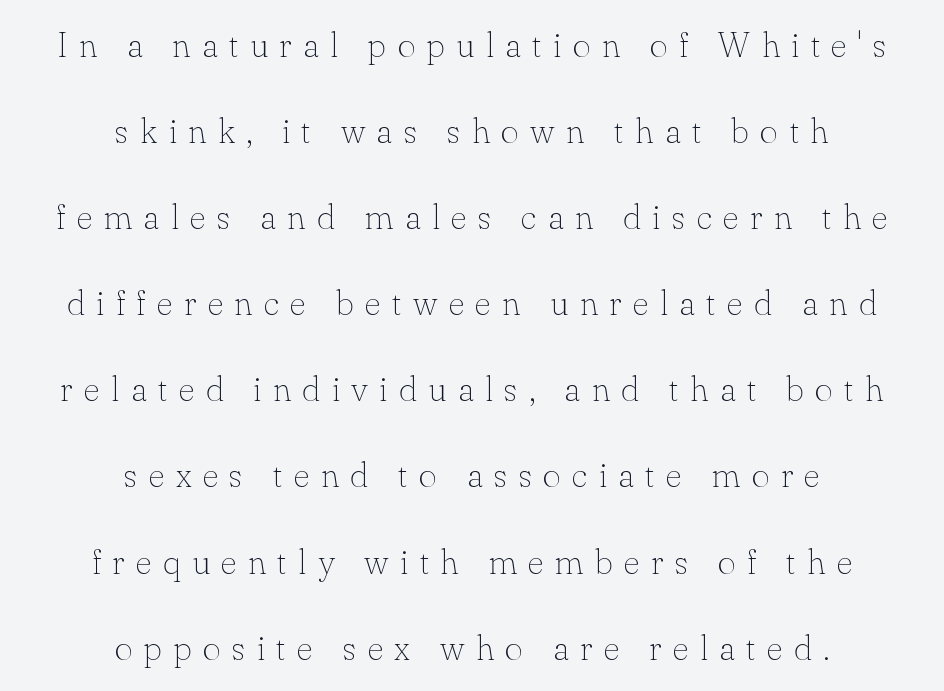
Q: Is the text bold? A: No.
Q: Is the text italic (slanted)? A: No, it is upright.
Q: Is the typeface a serif or a sans-serif typeface? A: Serif.
Q: Is the text underlined? A: No.
Q: How is the paragraph aligned? A: Centered.
Q: Is the spacing between letters normal or unusually wide? A: Unusually wide.
Q: Is the spacing between lines tight, normal or loose? A: Loose.
Q: Width (condensed, normal, or wide)? A: Normal.
Q: Stroke contrast? A: Low.
Q: x-height? A: Small.
Q: Monospaced? A: No.
